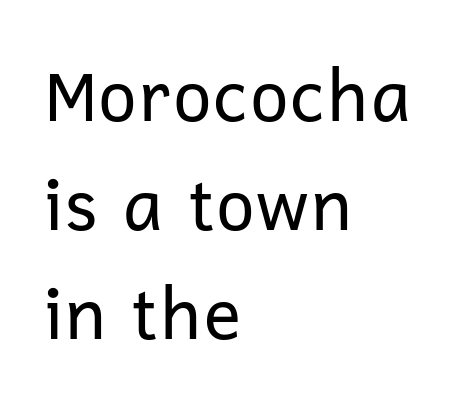
The image shows 70 px regular-weight sans-serif type, upright; set left-aligned, normal line spacing (1.56x), normal letter spacing, not underlined; low stroke contrast and a medium x-height.
